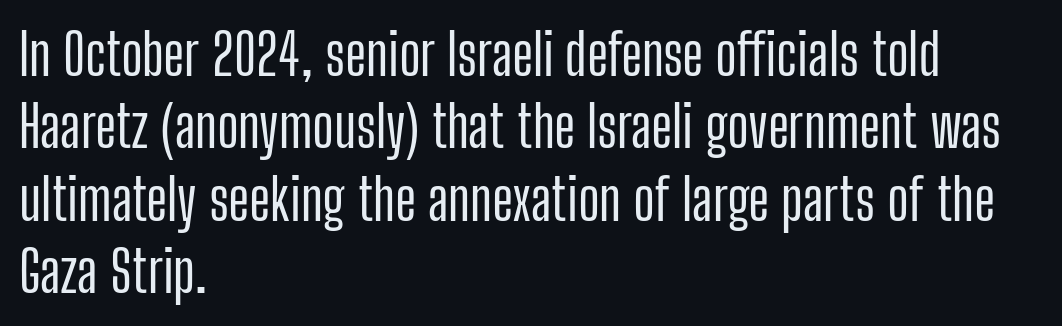
The image shows 57 px condensed sans-serif type, upright; set left-aligned, normal line spacing (1.27x), normal letter spacing, not underlined; low stroke contrast and a medium x-height.
